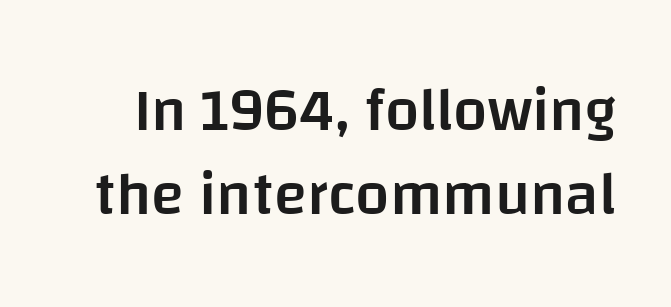
Baseline-to-baseline distance is the conventional proportion of letter height. Serif or sans? Sans — the stroke terminals are bare. The letterforms sit shoulder to shoulder at normal distance. Does the lettering tilt? It doesn't — this is upright.
